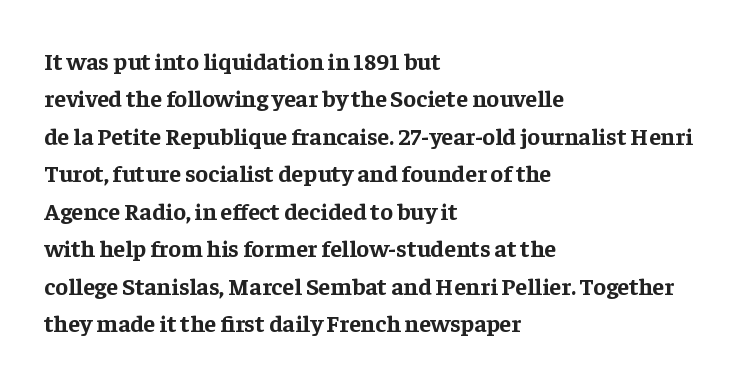
Q: Is the text bold? A: Yes.
Q: Is the text italic (slanted)? A: No, it is upright.
Q: Is the text underlined? A: No.
Q: How is the paragraph aligned? A: Left-aligned.
Q: Is the spacing between letters normal or unusually wide? A: Normal.
Q: Is the spacing between lines tight, normal or loose? A: Normal.
